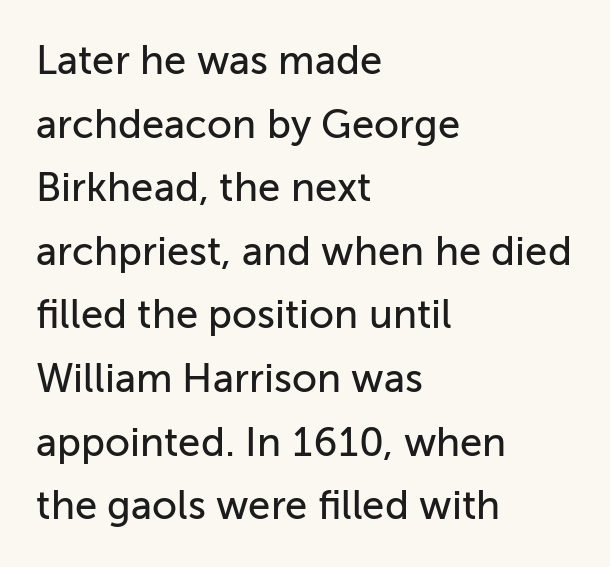
The image shows 40 px sans-serif type, upright; set left-aligned, normal line spacing (1.59x), normal letter spacing, not underlined; low stroke contrast and a medium x-height.
